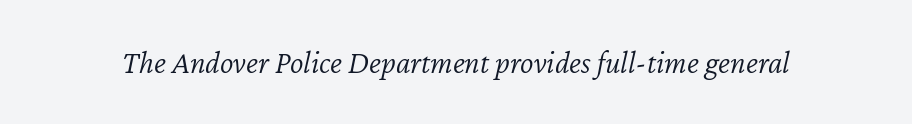
Q: Is the text bold? A: No.
Q: Is the text italic (slanted)? A: Yes, it leans right by about 12 degrees.
Q: Is the text underlined? A: No.
Q: Is the spacing between letters normal or unusually wide? A: Normal.
Q: Width (condensed, normal, or wide)? A: Normal.
Q: Stroke contrast? A: Low.
Q: x-height? A: Medium.
Q: Monospaced? A: No.
